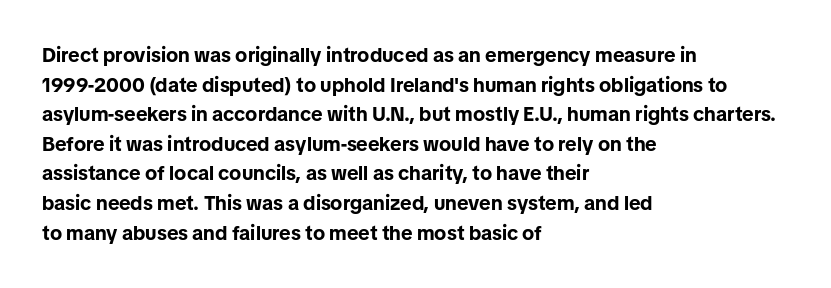
{"italic": "no", "bold": "yes", "underline": "no", "align": "left", "line_spacing": "normal", "line_spacing_ratio": 1.48, "letter_spacing": "normal", "letter_spacing_em": 0.0, "glyph_px": 20}
